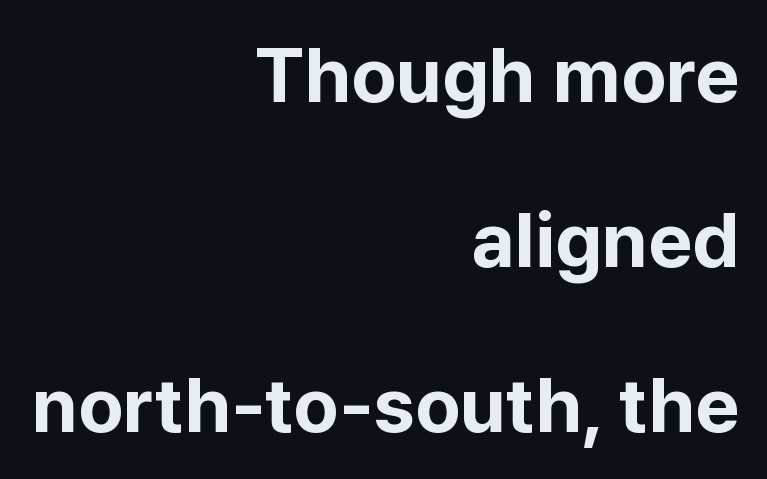
This is the regular roman posture of the typeface. Glyph-to-glyph distance matches everyday printed text. How would I describe the line gaps? Wide and relaxed. Each line ends at the same right margin while the left side varies. Anything drawn beneath the words? Only blank space.
